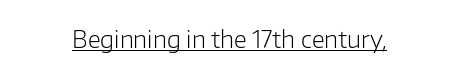
Q: Is the text bold? A: No.
Q: Is the text italic (slanted)? A: No, it is upright.
Q: Is the text underlined? A: Yes.
Q: Is the spacing between letters normal or unusually wide? A: Normal.
